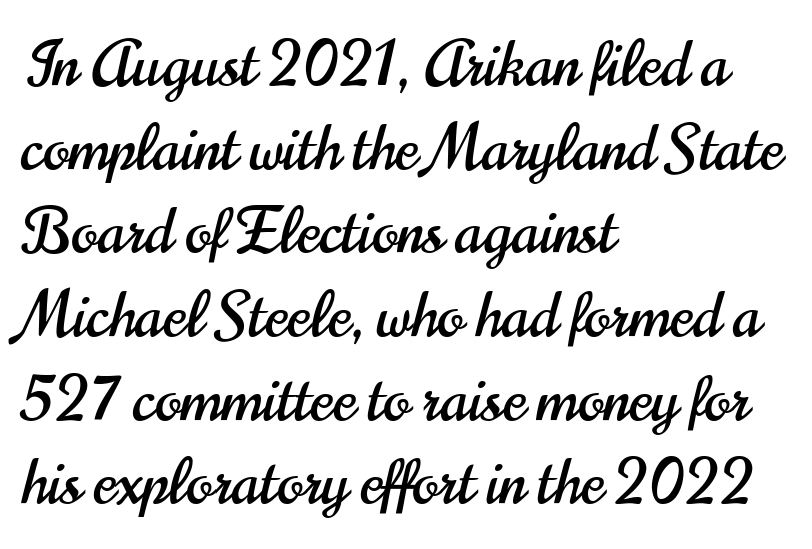
Q: Is the text italic (slanted)? A: Yes.
Q: Is the typeface a serif or a sans-serif typeface? A: Sans-serif.
Q: Is the text underlined? A: No.
Q: How is the paragraph aligned? A: Left-aligned.
Q: Is the spacing between letters normal or unusually wide? A: Normal.
Q: Is the spacing between lines tight, normal or loose? A: Normal.
Q: Width (condensed, normal, or wide)? A: Condensed.
Q: Stroke contrast? A: High.
Q: x-height? A: Small.
Q: Monospaced? A: No.
